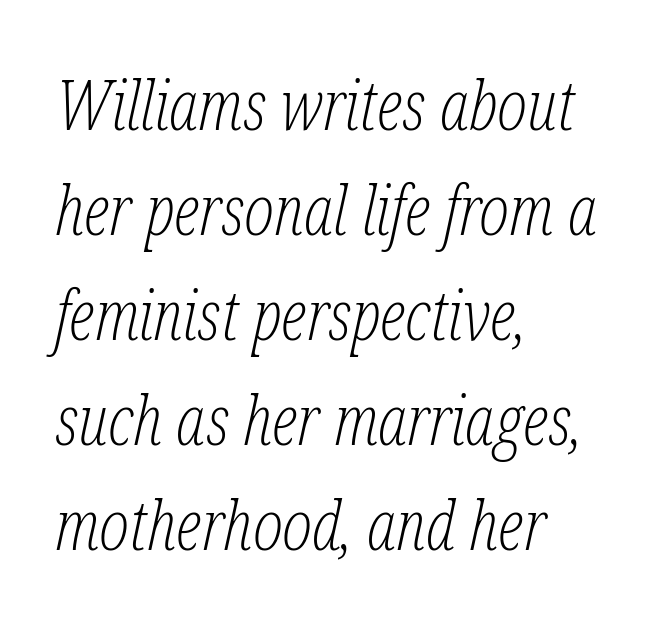
Q: Is the text bold? A: No.
Q: Is the text italic (slanted)? A: Yes, it leans right by about 12 degrees.
Q: Is the typeface a serif or a sans-serif typeface? A: Serif.
Q: Is the text underlined? A: No.
Q: How is the paragraph aligned? A: Left-aligned.
Q: Is the spacing between letters normal or unusually wide? A: Normal.
Q: Is the spacing between lines tight, normal or loose? A: Normal.
Q: Width (condensed, normal, or wide)? A: Condensed.
Q: Stroke contrast? A: Low.
Q: x-height? A: Medium.
Q: Monospaced? A: No.
